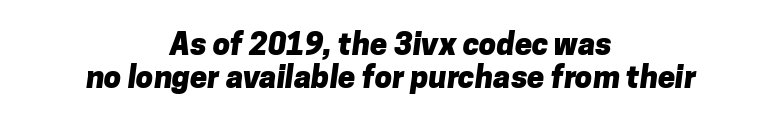
You could barely slide anything between these rows. Note the varied advance widths — an 'i' is clearly narrower than an 'm'. Does the copy run flush right? No — it is centered line by line. Letter spacing: default. The font is running at its bold setting. Plain, unruled lines of type.
